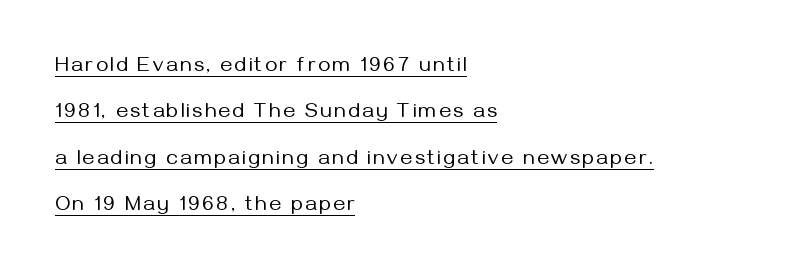
Q: Is the text bold? A: No.
Q: Is the text italic (slanted)? A: No, it is upright.
Q: Is the text underlined? A: Yes.
Q: How is the paragraph aligned? A: Left-aligned.
Q: Is the spacing between lines tight, normal or loose? A: Loose.
